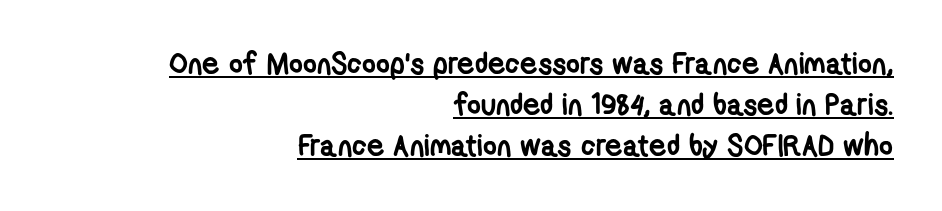
The image shows 30 px semibold, condensed sans-serif type; set right-aligned, normal line spacing (1.37x), normal letter spacing, underlined; low stroke contrast and a medium x-height.
